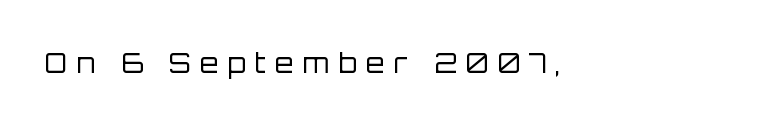
{"italic": "no", "bold": "no", "underline": "no", "letter_spacing": "wide", "letter_spacing_em": 0.34, "glyph_px": 27}
